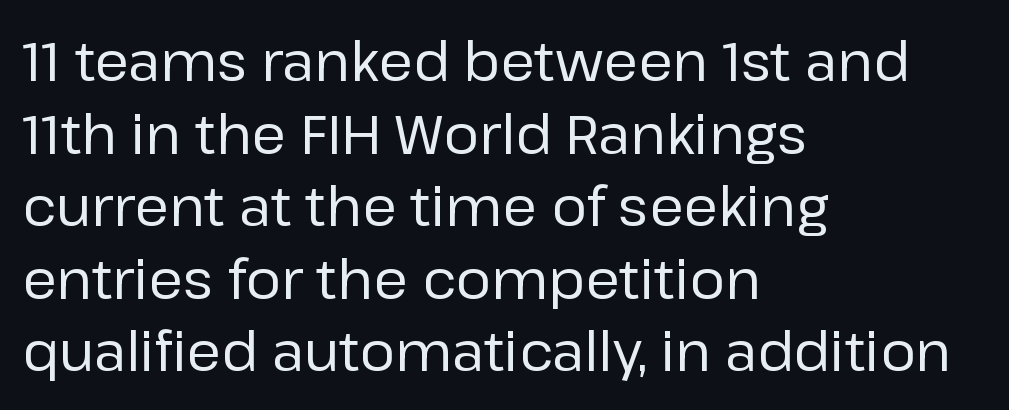
{"serif": "no", "italic": "no", "bold": "no", "weight": "regular", "width": "normal", "stroke_contrast": "low", "x_height": "medium", "monospaced": "no", "underline": "no", "align": "left", "line_spacing": "normal", "line_spacing_ratio": 1.32, "letter_spacing": "normal", "letter_spacing_em": 0.0, "glyph_px": 55}
